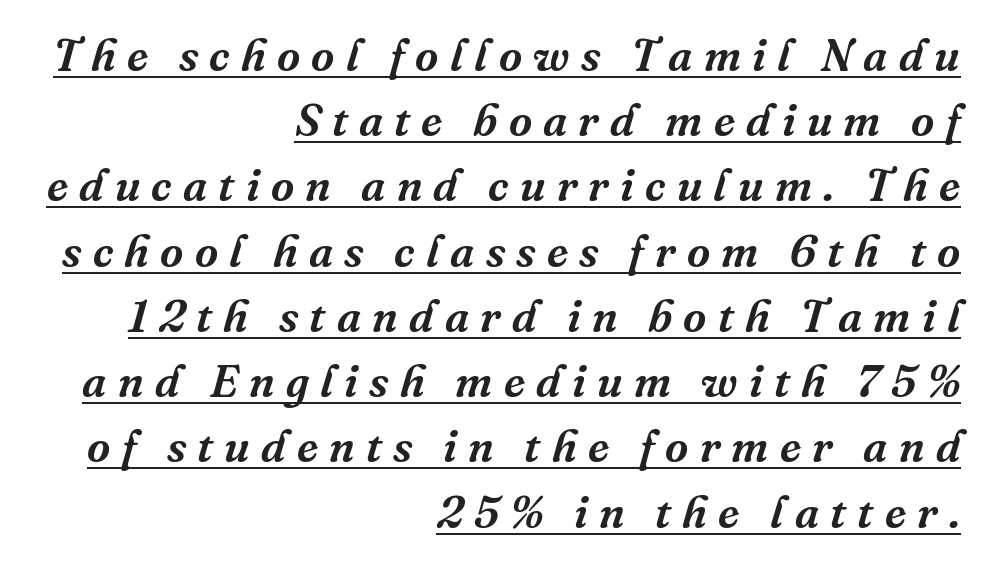
Q: Is the text italic (slanted)? A: Yes, it leans right by about 16 degrees.
Q: Is the typeface a serif or a sans-serif typeface? A: Serif.
Q: Is the text underlined? A: Yes.
Q: How is the paragraph aligned? A: Right-aligned.
Q: Is the spacing between letters normal or unusually wide? A: Unusually wide.
Q: Is the spacing between lines tight, normal or loose? A: Normal.
Q: Width (condensed, normal, or wide)? A: Normal.
Q: Stroke contrast? A: Medium.
Q: x-height? A: Medium.
Q: Monospaced? A: No.
